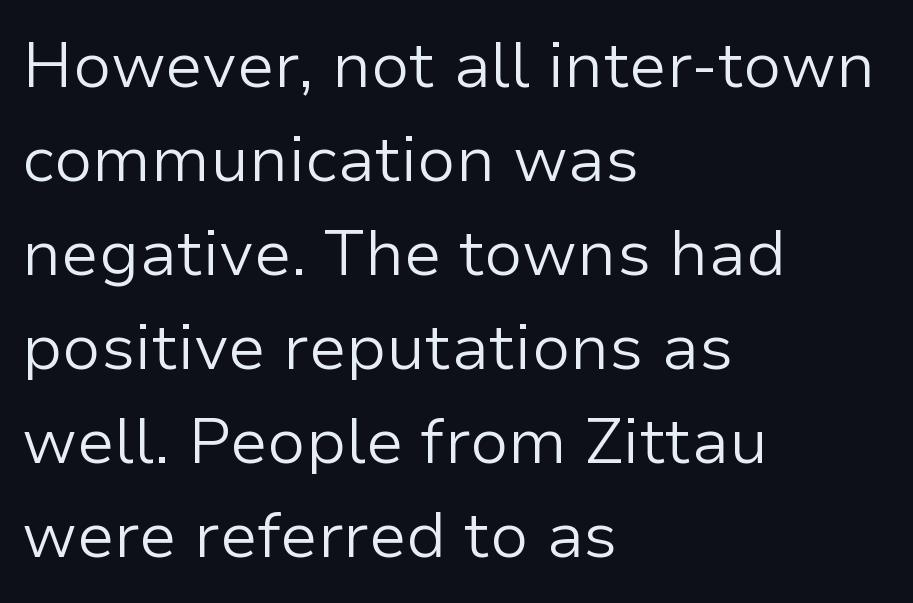
Nothing unusual about the tracking: characters are spaced as the font intends. Heft: none added — not bold. The type family on display is of the sans-serif kind. The passage shown is not underscored anywhere.
